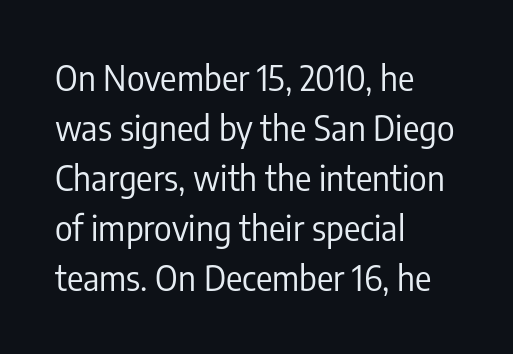
Q: Is the text bold? A: No.
Q: Is the text italic (slanted)? A: No, it is upright.
Q: Is the typeface a serif or a sans-serif typeface? A: Sans-serif.
Q: Is the text underlined? A: No.
Q: How is the paragraph aligned? A: Left-aligned.
Q: Is the spacing between letters normal or unusually wide? A: Normal.
Q: Is the spacing between lines tight, normal or loose? A: Normal.
Q: Width (condensed, normal, or wide)? A: Condensed.
Q: Stroke contrast? A: Low.
Q: x-height? A: Medium.
Q: Monospaced? A: No.
